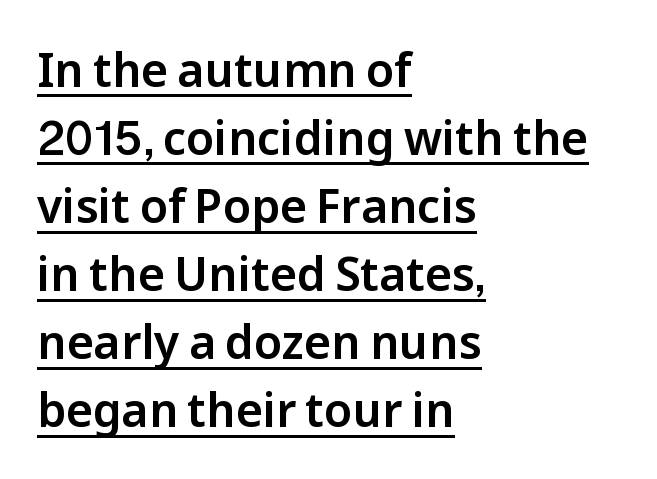
Q: Is the text italic (slanted)? A: No, it is upright.
Q: Is the typeface a serif or a sans-serif typeface? A: Sans-serif.
Q: Is the text underlined? A: Yes.
Q: How is the paragraph aligned? A: Left-aligned.
Q: Is the spacing between letters normal or unusually wide? A: Normal.
Q: Is the spacing between lines tight, normal or loose? A: Normal.
Q: Width (condensed, normal, or wide)? A: Normal.
Q: Stroke contrast? A: Low.
Q: x-height? A: Medium.
Q: Monospaced? A: No.
